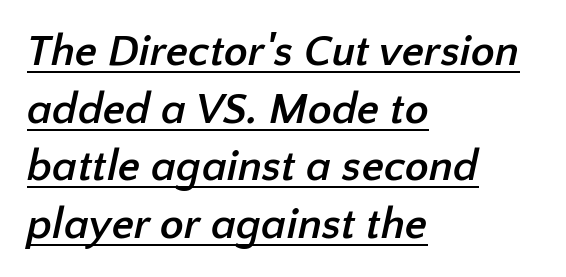
{"serif": "no", "bold": "yes", "weight": "semibold", "width": "normal", "stroke_contrast": "low", "x_height": "medium", "monospaced": "no", "underline": "yes", "align": "left", "line_spacing": "normal", "line_spacing_ratio": 1.31, "letter_spacing": "normal", "letter_spacing_em": 0.0, "glyph_px": 44}
